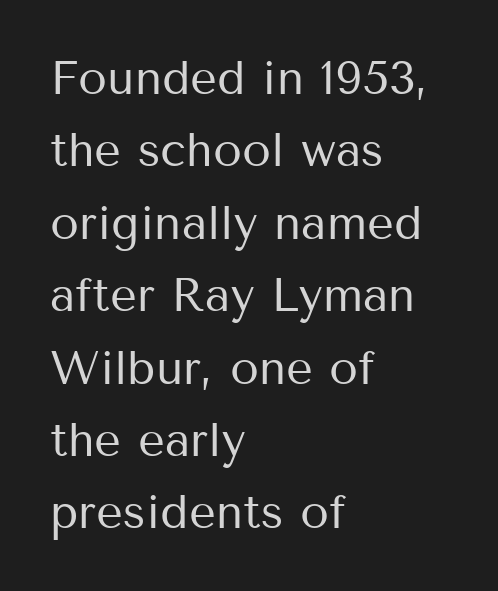
The weight tops out at a normal text grade. Varying glyph widths throughout — classic text-font behaviour. Italic: no, the glyphs are upright roman. No feet cap the strokes, marking this as sans-serif type. Reading down the column, the eye jumps a familiar distance to each next line. The tracking reads as untouched default to a designer's eye.
